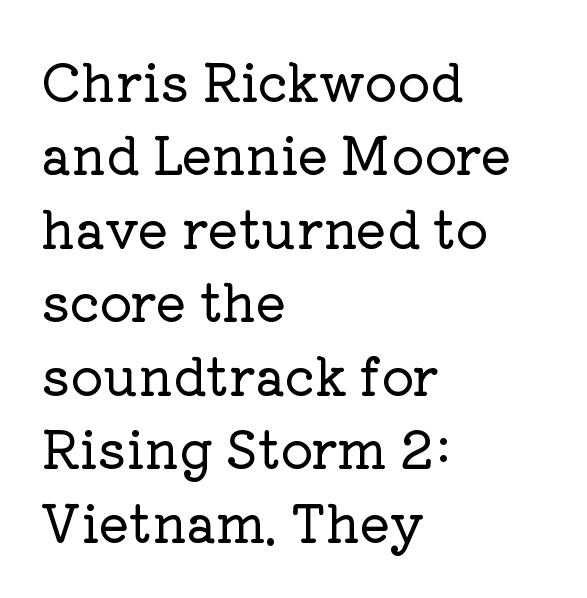
Anything drawn beneath the words? Only blank space. Notice how the passage keeps a crisp vertical edge on the left only. A roman cut, with each character standing at attention. Evenly set lines give the paragraph a standard silhouette. The rendering uses natural spacing where letterforms have individual widths.
